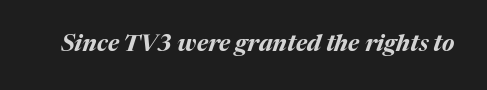
{"italic": "yes", "lean": "right", "slant_degrees": 17, "bold": "yes", "underline": "no", "letter_spacing": "normal", "letter_spacing_em": 0.0, "glyph_px": 23}
